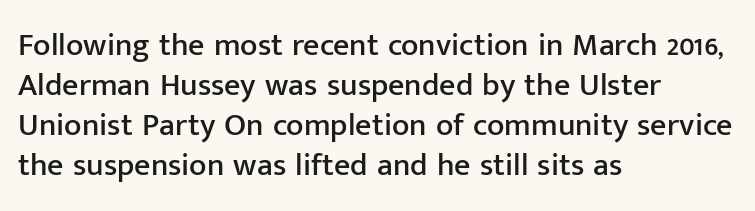
{"serif": "no", "italic": "no", "width": "normal", "stroke_contrast": "low", "x_height": "medium", "monospaced": "no", "underline": "no", "align": "left", "line_spacing": "normal", "line_spacing_ratio": 1.25, "letter_spacing": "normal", "letter_spacing_em": 0.0, "glyph_px": 32}
